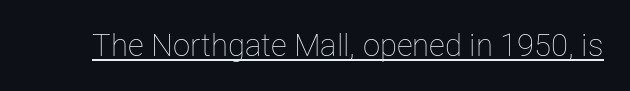
The image shows 31 px thin type, upright; set normal letter spacing, underlined; low stroke contrast and a medium x-height.
